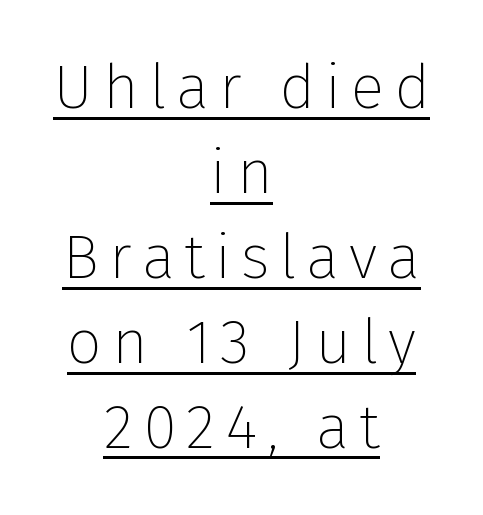
Q: Is the text bold? A: No.
Q: Is the text italic (slanted)? A: No, it is upright.
Q: Is the typeface a serif or a sans-serif typeface? A: Sans-serif.
Q: Is the text underlined? A: Yes.
Q: How is the paragraph aligned? A: Centered.
Q: Is the spacing between lines tight, normal or loose? A: Normal.
Q: Width (condensed, normal, or wide)? A: Normal.
Q: Stroke contrast? A: Low.
Q: x-height? A: Medium.
Q: Monospaced? A: No.
